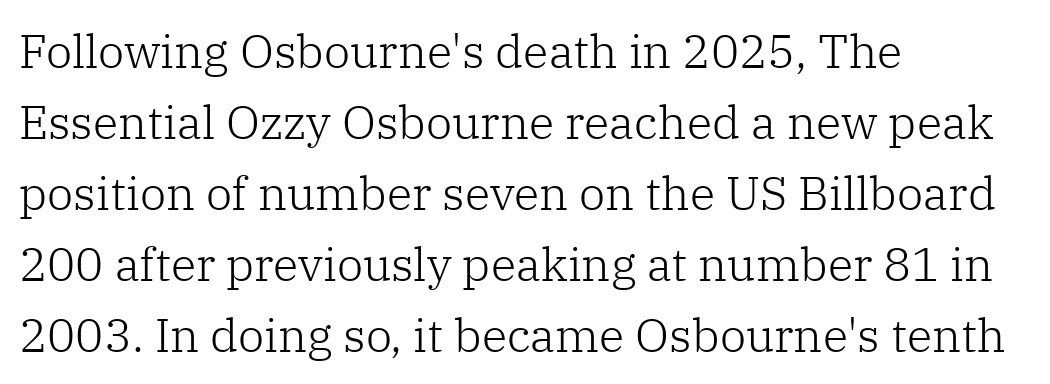
The image shows 47 px light serif type, upright; set left-aligned, normal line spacing (1.51x), normal letter spacing, not underlined; low stroke contrast and a medium x-height.
